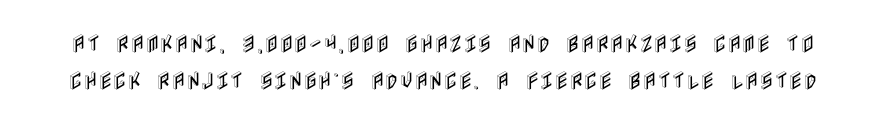
Q: Is the text italic (slanted)? A: No, it is upright.
Q: Is the text underlined? A: No.
Q: Is the spacing between letters normal or unusually wide? A: Normal.
